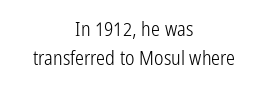
The face looks like a standard text weight, possibly lighter. Horizontal bands of white between lines are of average thickness. Posture: vertical. The string is rendered with underlining switched off.
